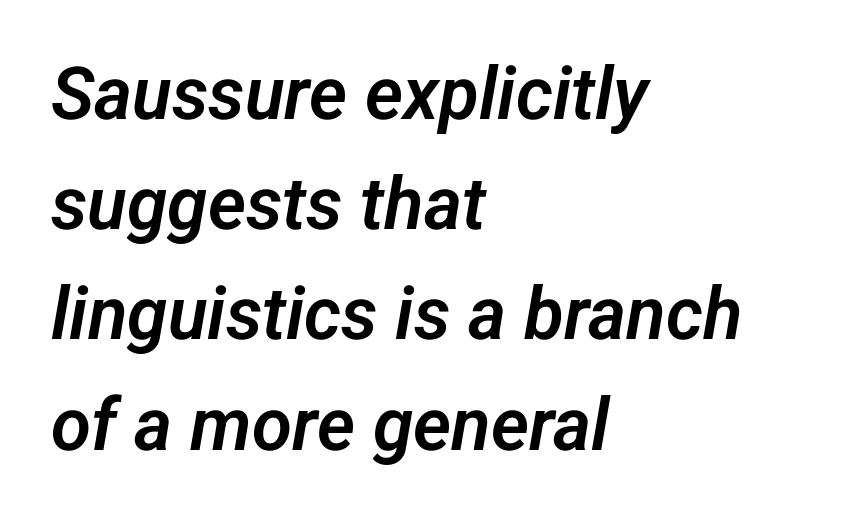
Q: Is the typeface a serif or a sans-serif typeface? A: Sans-serif.
Q: Is the text underlined? A: No.
Q: How is the paragraph aligned? A: Left-aligned.
Q: Is the spacing between letters normal or unusually wide? A: Normal.
Q: Is the spacing between lines tight, normal or loose? A: Normal.
Q: Width (condensed, normal, or wide)? A: Normal.
Q: Stroke contrast? A: Low.
Q: x-height? A: Medium.
Q: Monospaced? A: No.
